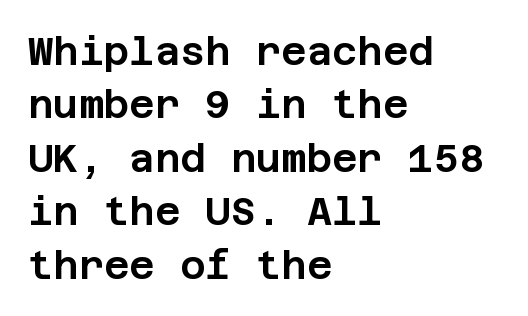
Q: Is the text italic (slanted)? A: No, it is upright.
Q: Is the typeface a serif or a sans-serif typeface? A: Sans-serif.
Q: Is the text underlined? A: No.
Q: How is the paragraph aligned? A: Left-aligned.
Q: Is the spacing between letters normal or unusually wide? A: Normal.
Q: Is the spacing between lines tight, normal or loose? A: Normal.
Q: Width (condensed, normal, or wide)? A: Normal.
Q: Stroke contrast? A: Low.
Q: x-height? A: Large.
